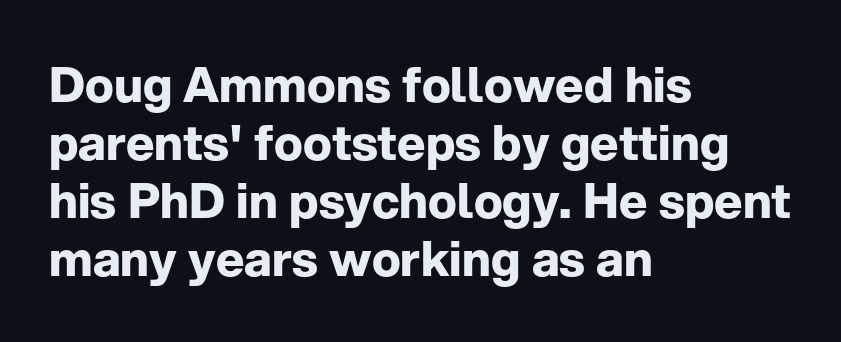
Q: Is the text bold? A: Yes.
Q: Is the text italic (slanted)? A: No, it is upright.
Q: Is the typeface a serif or a sans-serif typeface? A: Sans-serif.
Q: Is the text underlined? A: No.
Q: How is the paragraph aligned? A: Left-aligned.
Q: Is the spacing between letters normal or unusually wide? A: Normal.
Q: Width (condensed, normal, or wide)? A: Normal.
Q: Stroke contrast? A: Low.
Q: x-height? A: Medium.
Q: Monospaced? A: No.
